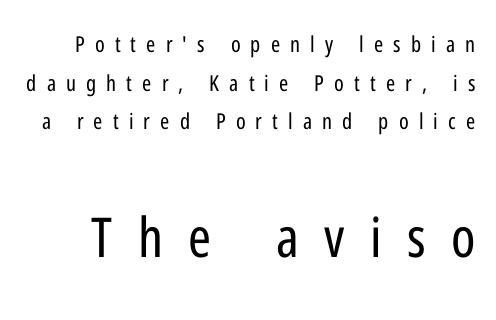
Q: Is the text bold? A: No.
Q: Is the text italic (slanted)? A: No, it is upright.
Q: Is the typeface a serif or a sans-serif typeface? A: Sans-serif.
Q: Is the text underlined? A: No.
Q: Is the spacing between letters normal or unusually wide? A: Unusually wide.
Q: Which block of text is set in a larger size, the first (top) or the second (bottom)? A: The second (bottom) one.
Q: Width (condensed, normal, or wide)? A: Condensed.
Q: Stroke contrast? A: Low.
Q: x-height? A: Medium.
Q: Monospaced? A: No.
